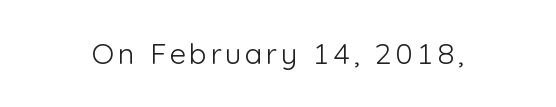
The image shows 29 px light sans-serif type, upright; set not underlined; low stroke contrast and a medium x-height.
